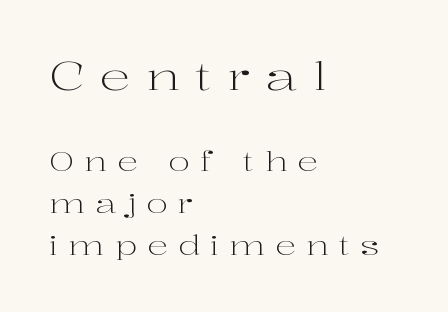
{"serif": "yes", "italic": "no", "bold": "no", "weight": "light", "width": "wide", "stroke_contrast": "high", "x_height": "medium", "monospaced": "no", "underline": "no", "align": "left", "line_spacing": "normal", "line_spacing_ratio": 1.61, "letter_spacing": "wide", "letter_spacing_em": 0.39, "larger_block": "first", "size_ratio": 1.5, "glyph_px": 39}
